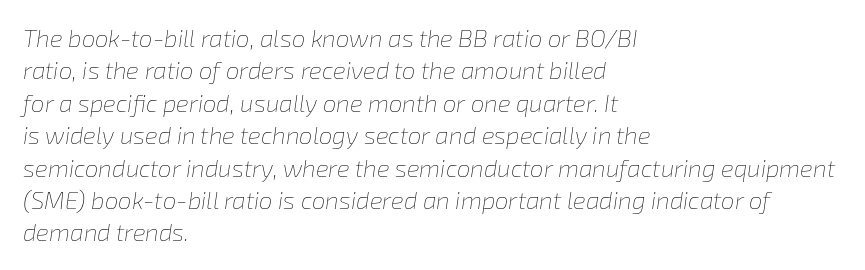
{"italic": "yes", "lean": "right", "slant_degrees": 8, "bold": "no", "underline": "no", "align": "left", "line_spacing": "normal", "line_spacing_ratio": 1.35, "letter_spacing": "normal", "letter_spacing_em": 0.0, "glyph_px": 24}
